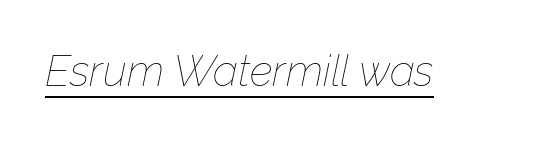
Q: Is the text bold? A: No.
Q: Is the text italic (slanted)? A: Yes, it leans right by about 12 degrees.
Q: Is the text underlined? A: Yes.
Q: Is the spacing between letters normal or unusually wide? A: Normal.
Q: Width (condensed, normal, or wide)? A: Normal.
Q: Stroke contrast? A: Low.
Q: x-height? A: Medium.
Q: Monospaced? A: No.
